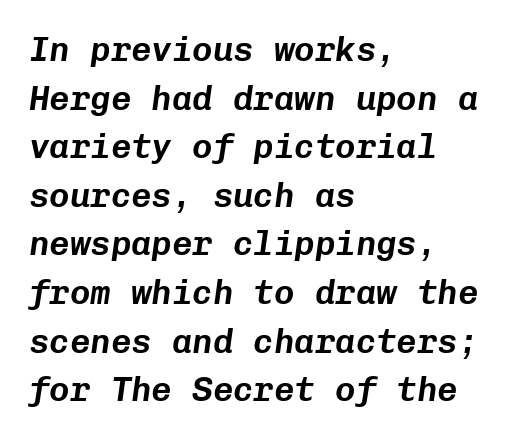
{"italic": "yes", "lean": "right", "slant_degrees": 8, "width": "normal", "stroke_contrast": "low", "x_height": "medium", "monospaced": "yes", "underline": "no", "align": "left", "line_spacing": "normal", "line_spacing_ratio": 1.43, "letter_spacing": "normal", "letter_spacing_em": 0.0, "glyph_px": 34}
